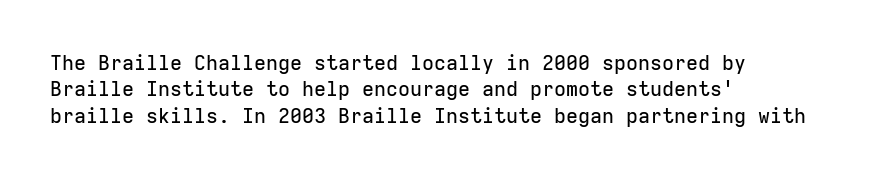
Q: Is the text italic (slanted)? A: No, it is upright.
Q: Is the text underlined? A: No.
Q: How is the paragraph aligned? A: Left-aligned.
Q: Is the spacing between letters normal or unusually wide? A: Normal.
Q: Is the spacing between lines tight, normal or loose? A: Normal.
